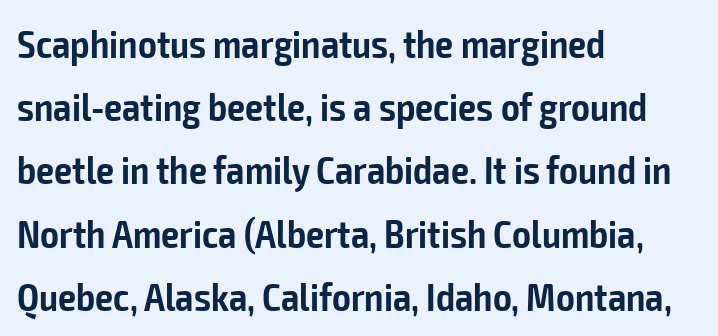
Q: Is the text bold? A: Semi-bold.
Q: Is the text italic (slanted)? A: No, it is upright.
Q: Is the typeface a serif or a sans-serif typeface? A: Sans-serif.
Q: Is the text underlined? A: No.
Q: How is the paragraph aligned? A: Left-aligned.
Q: Is the spacing between letters normal or unusually wide? A: Normal.
Q: Is the spacing between lines tight, normal or loose? A: Normal.
Q: Width (condensed, normal, or wide)? A: Condensed.
Q: Stroke contrast? A: Low.
Q: x-height? A: Medium.
Q: Monospaced? A: No.
